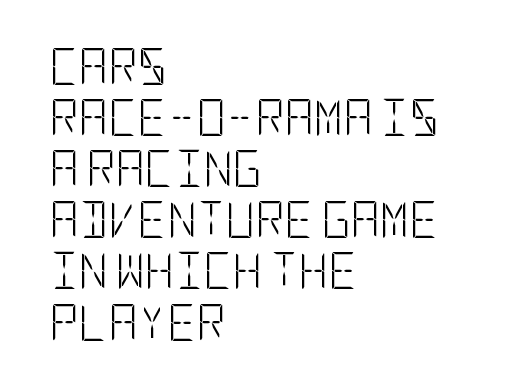
{"serif": "no", "italic": "no", "bold": "no", "weight": "light", "width": "condensed", "stroke_contrast": "low", "x_height": "large", "underline": "no", "align": "left", "line_spacing": "normal", "line_spacing_ratio": 1.42, "letter_spacing": "normal", "letter_spacing_em": 0.0, "glyph_px": 36}
